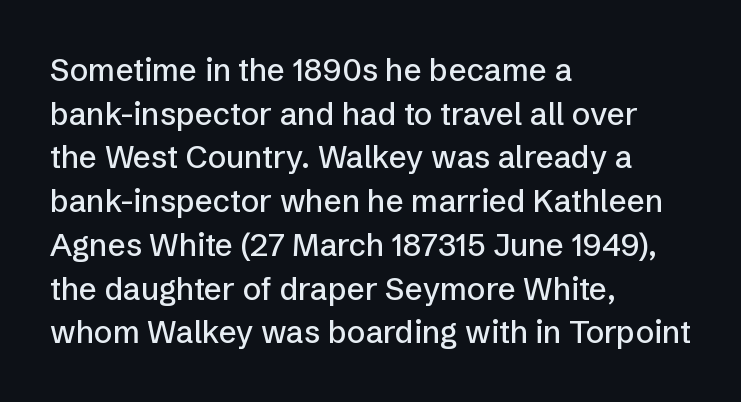
{"serif": "no", "italic": "no", "width": "normal", "stroke_contrast": "low", "x_height": "medium", "monospaced": "no", "underline": "no", "align": "left", "line_spacing": "normal", "line_spacing_ratio": 1.41, "letter_spacing": "normal", "letter_spacing_em": 0.0, "glyph_px": 31}
